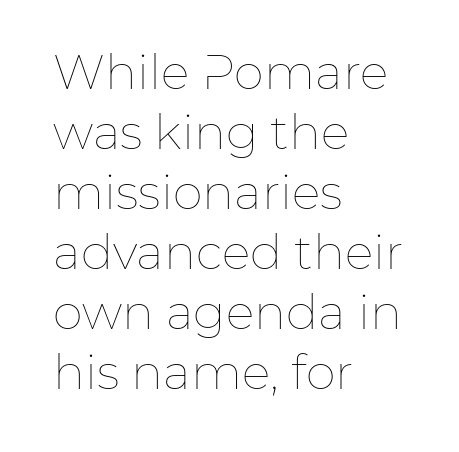
No letter is thick-stroked: the sample isn't bold. Unlike italic type, these characters show no tilt at all. Horizontal bands of white between lines are of average thickness. Compared with a centered layout, this one pins lines to the left instead. There is no visible air inserted between adjacent glyphs. The space directly below the letters is spotless.
